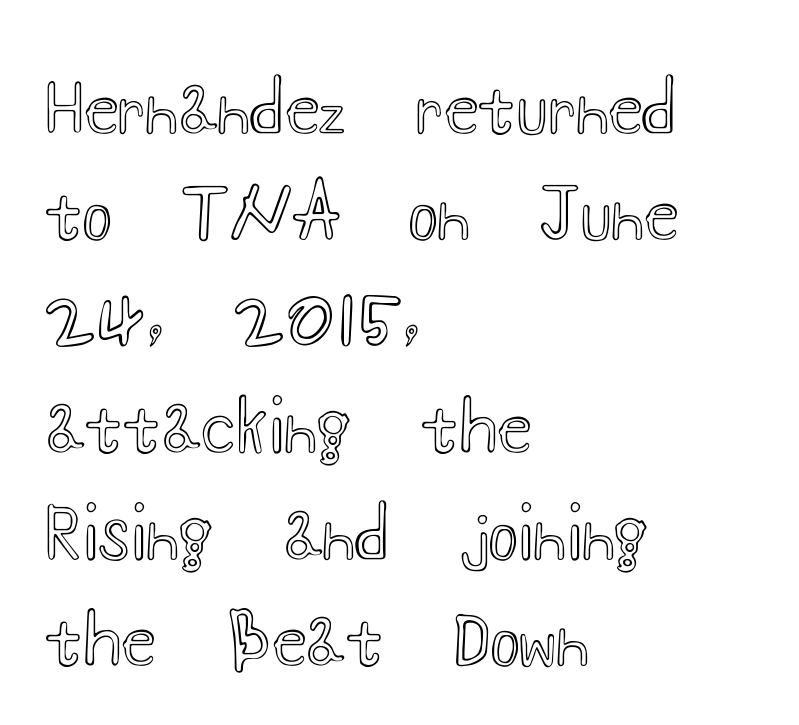
Q: Is the text italic (slanted)? A: No, it is upright.
Q: Is the text underlined? A: No.
Q: How is the paragraph aligned? A: Left-aligned.
Q: Is the spacing between letters normal or unusually wide? A: Normal.
Q: Is the spacing between lines tight, normal or loose? A: Normal.
Q: Width (condensed, normal, or wide)? A: Wide.
Q: x-height? A: Small.
Q: Monospaced? A: No.
